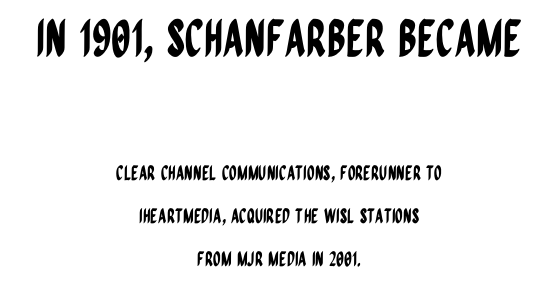
Q: Is the text italic (slanted)? A: No, it is upright.
Q: Is the typeface a serif or a sans-serif typeface? A: Sans-serif.
Q: Is the text underlined? A: No.
Q: How is the paragraph aligned? A: Centered.
Q: Is the spacing between letters normal or unusually wide? A: Normal.
Q: Is the spacing between lines tight, normal or loose? A: Loose.
Q: Which block of text is set in a larger size, the first (top) or the second (bottom)? A: The first (top) one.
Q: Width (condensed, normal, or wide)? A: Condensed.
Q: Stroke contrast? A: Low.
Q: x-height? A: Large.
Q: Monospaced? A: No.
